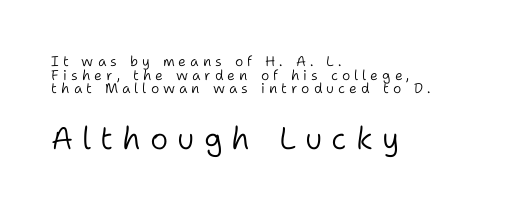
Q: Is the text bold? A: No.
Q: Is the text italic (slanted)? A: No, it is upright.
Q: Is the typeface a serif or a sans-serif typeface? A: Sans-serif.
Q: Is the text underlined? A: No.
Q: How is the paragraph aligned? A: Left-aligned.
Q: Is the spacing between letters normal or unusually wide? A: Unusually wide.
Q: Is the spacing between lines tight, normal or loose? A: Tight.
Q: Which block of text is set in a larger size, the first (top) or the second (bottom)? A: The second (bottom) one.
Q: Width (condensed, normal, or wide)? A: Normal.
Q: Stroke contrast? A: Low.
Q: x-height? A: Medium.
Q: Monospaced? A: No.
